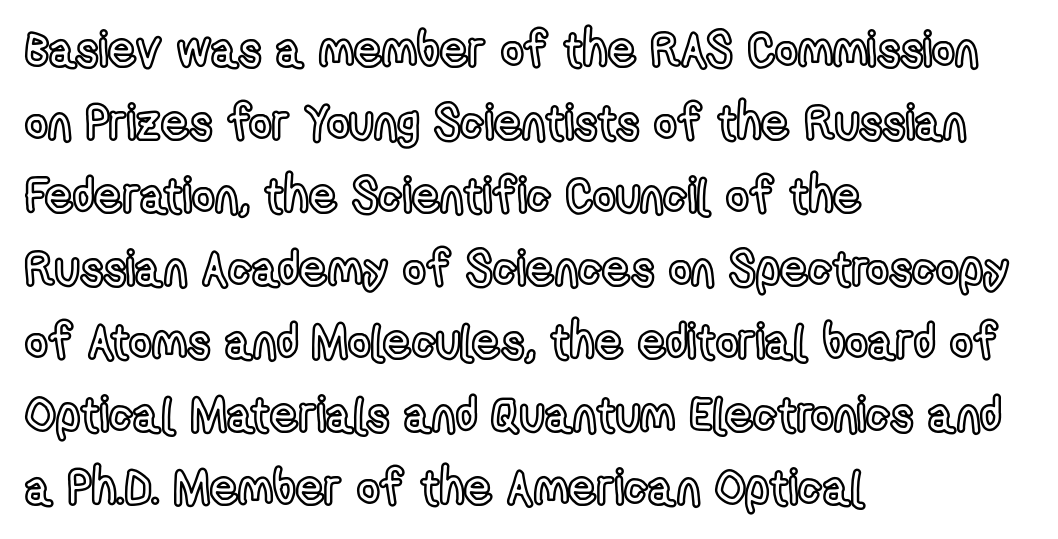
Quick note: not italic, upright. This rendering uses left alignment, leaving the right contour irregular. The specimen omits any rule beneath the text block's lines. Think of a printed novel: that variable character pitch is what you see here. This block has exactly the height ordinary leading produces.
